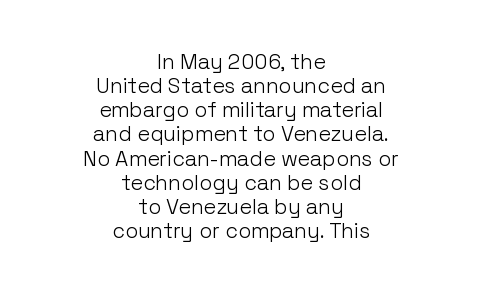
{"italic": "no", "bold": "no", "underline": "no", "align": "center", "line_spacing": "tight", "line_spacing_ratio": 1.15, "letter_spacing": "normal", "letter_spacing_em": 0.0, "glyph_px": 21}
